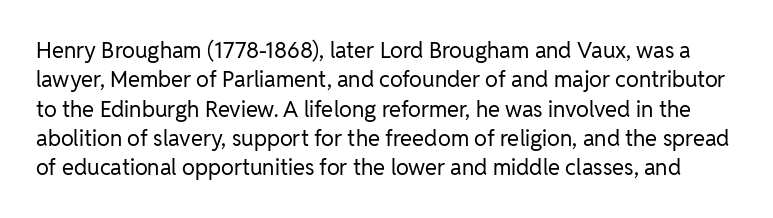
Q: Is the text bold? A: No.
Q: Is the text italic (slanted)? A: No, it is upright.
Q: Is the text underlined? A: No.
Q: Is the spacing between letters normal or unusually wide? A: Normal.
Q: Is the spacing between lines tight, normal or loose? A: Normal.
